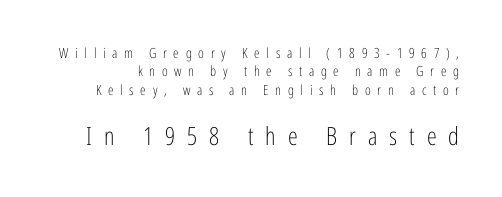
The image shows 25 px text type, upright; set normal line spacing (1.31x), unusually wide letter spacing (+0.48 em), not underlined; the second (bottom) block is 1.79x larger.
